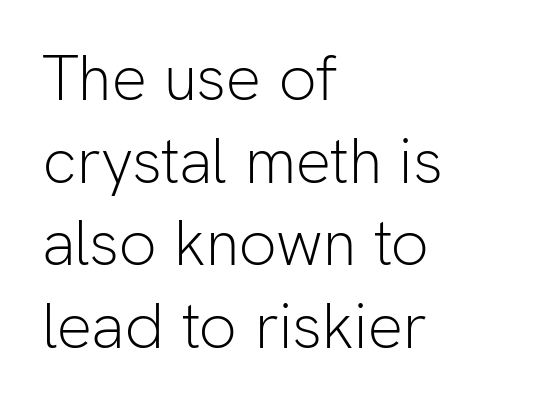
The image shows 63 px light sans-serif type, upright; set left-aligned, normal line spacing (1.31x), normal letter spacing, not underlined; low stroke contrast and a medium x-height.
